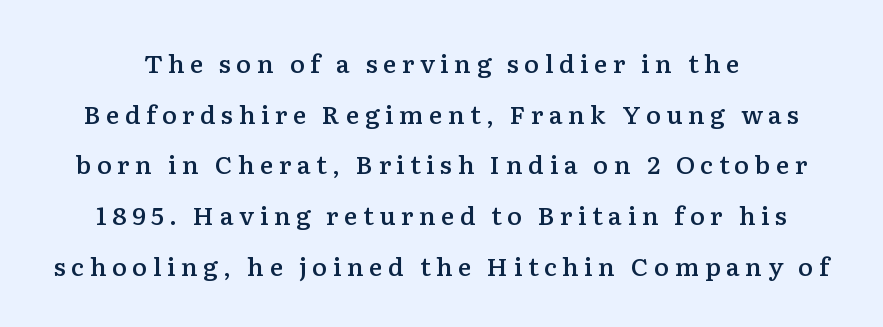
The image shows 25 px text type, upright; set loose line spacing (2.03x), unusually wide letter spacing (+0.22 em), not underlined.
